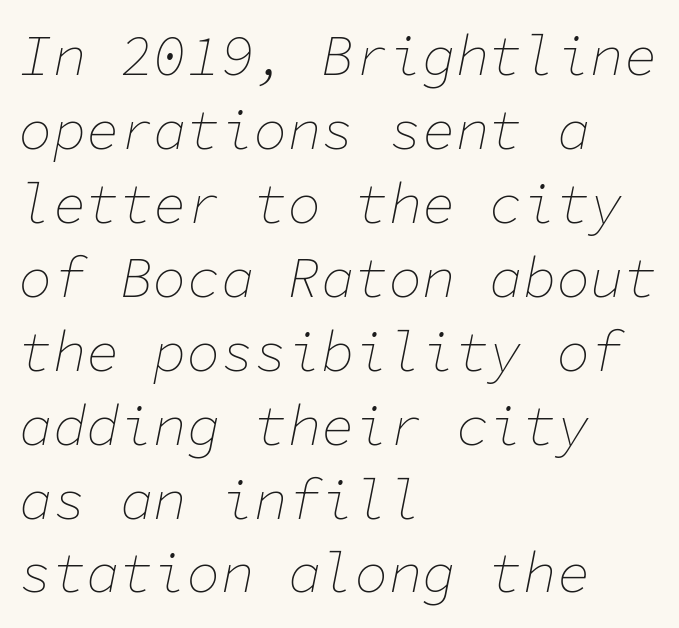
{"italic": "yes", "lean": "right", "slant_degrees": 11, "bold": "no", "weight": "thin", "width": "normal", "stroke_contrast": "low", "x_height": "medium", "monospaced": "yes", "underline": "no", "align": "left", "line_spacing": "normal", "line_spacing_ratio": 1.32, "letter_spacing": "normal", "letter_spacing_em": 0.0, "glyph_px": 56}
